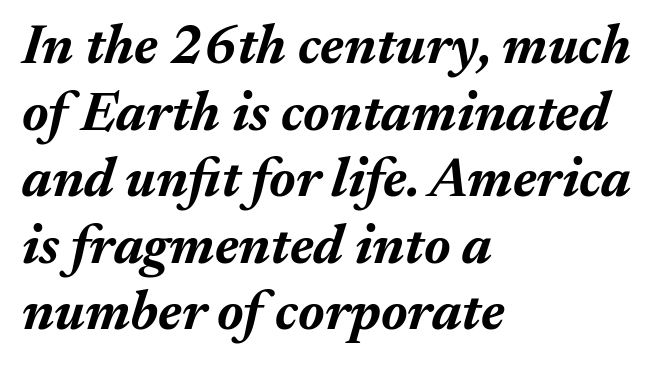
Q: Is the text bold? A: Yes.
Q: Is the text italic (slanted)? A: Yes, it leans right by about 17 degrees.
Q: Is the text underlined? A: No.
Q: How is the paragraph aligned? A: Left-aligned.
Q: Is the spacing between letters normal or unusually wide? A: Normal.
Q: Width (condensed, normal, or wide)? A: Normal.
Q: Stroke contrast? A: Medium.
Q: x-height? A: Medium.
Q: Monospaced? A: No.
